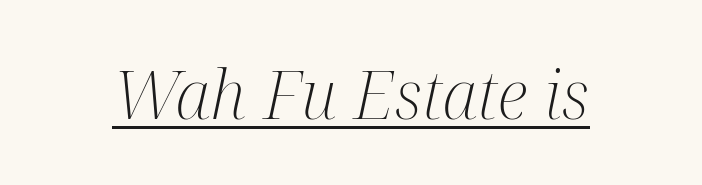
{"serif": "yes", "italic": "yes", "lean": "right", "slant_degrees": 12, "bold": "no", "weight": "light", "width": "condensed", "stroke_contrast": "medium", "x_height": "medium", "monospaced": "no", "underline": "yes", "letter_spacing": "normal", "letter_spacing_em": 0.0, "glyph_px": 68}
